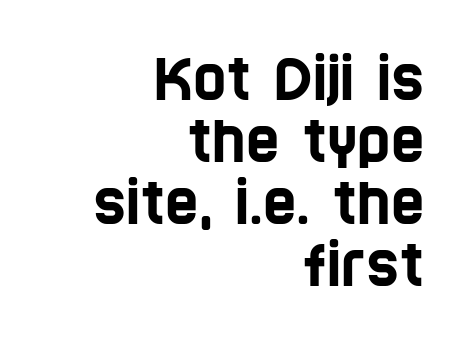
Q: Is the typeface a serif or a sans-serif typeface? A: Sans-serif.
Q: Is the text underlined? A: No.
Q: How is the paragraph aligned? A: Right-aligned.
Q: Is the spacing between letters normal or unusually wide? A: Normal.
Q: Is the spacing between lines tight, normal or loose? A: Tight.
Q: Width (condensed, normal, or wide)? A: Condensed.
Q: Stroke contrast? A: Low.
Q: x-height? A: Large.
Q: Monospaced? A: No.
